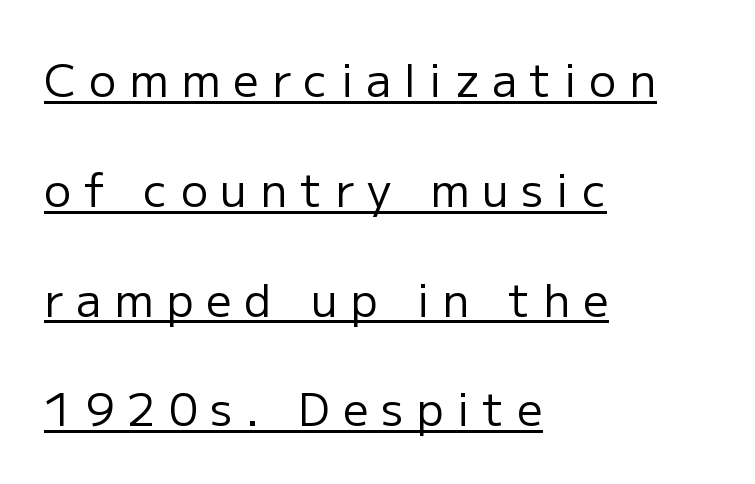
The image shows 45 px regular-weight sans-serif type, upright; set left-aligned, loose line spacing (2.44x), unusually wide letter spacing (+0.29 em), underlined; low stroke contrast and a medium x-height.
